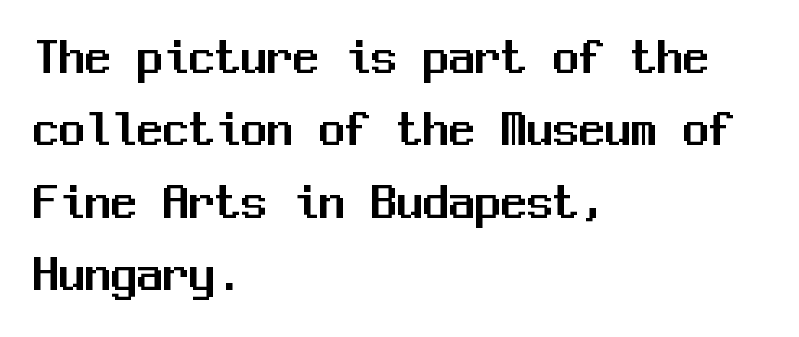
Q: Is the text italic (slanted)? A: No, it is upright.
Q: Is the typeface a serif or a sans-serif typeface? A: Sans-serif.
Q: Is the text underlined? A: No.
Q: How is the paragraph aligned? A: Left-aligned.
Q: Is the spacing between letters normal or unusually wide? A: Normal.
Q: Is the spacing between lines tight, normal or loose? A: Normal.
Q: Width (condensed, normal, or wide)? A: Normal.
Q: Stroke contrast? A: Medium.
Q: x-height? A: Medium.
Q: Monospaced? A: Yes.
